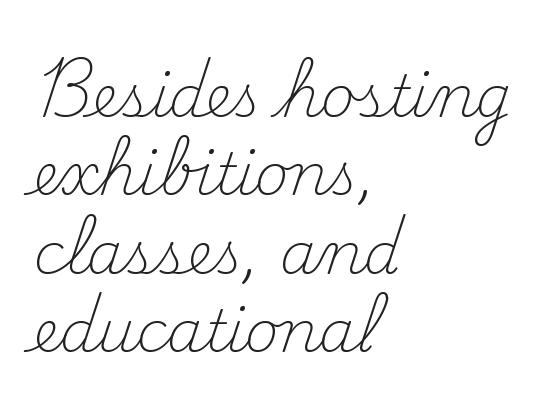
{"serif": "yes", "bold": "no", "weight": "light", "width": "normal", "stroke_contrast": "medium", "x_height": "small", "monospaced": "no", "underline": "no", "align": "left", "line_spacing": "normal", "line_spacing_ratio": 1.35, "letter_spacing": "normal", "letter_spacing_em": 0.0, "glyph_px": 58}
